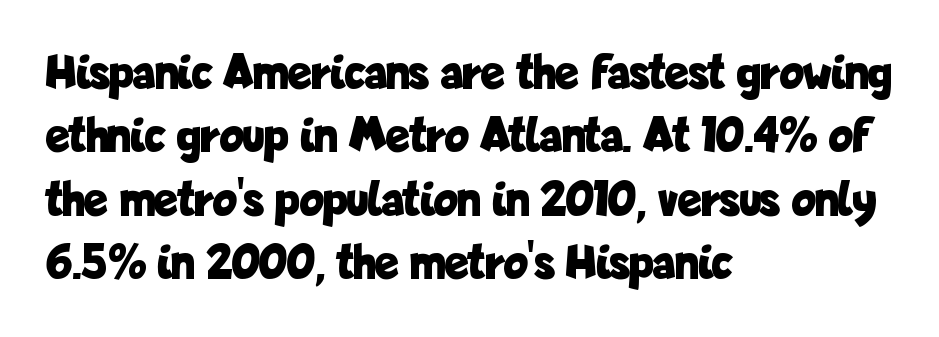
Q: Is the text bold? A: Yes.
Q: Is the text italic (slanted)? A: No, it is upright.
Q: Is the typeface a serif or a sans-serif typeface? A: Sans-serif.
Q: Is the text underlined? A: No.
Q: How is the paragraph aligned? A: Left-aligned.
Q: Is the spacing between letters normal or unusually wide? A: Normal.
Q: Is the spacing between lines tight, normal or loose? A: Normal.
Q: Width (condensed, normal, or wide)? A: Condensed.
Q: Stroke contrast? A: Low.
Q: x-height? A: Medium.
Q: Monospaced? A: No.
